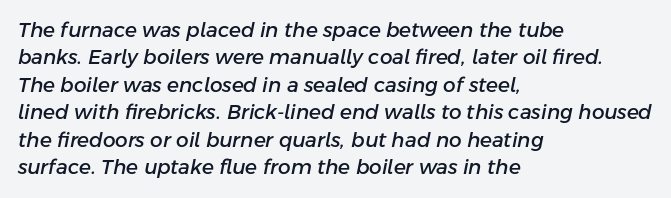
{"italic": "yes", "lean": "right", "slant_degrees": 11, "underline": "no", "align": "left", "line_spacing": "normal", "line_spacing_ratio": 1.37, "letter_spacing": "normal", "letter_spacing_em": 0.0, "glyph_px": 20}
